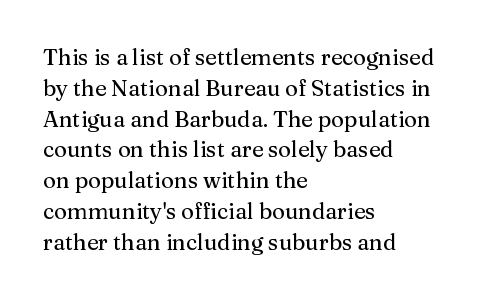
{"italic": "no", "underline": "no", "align": "left", "line_spacing": "normal", "line_spacing_ratio": 1.4, "letter_spacing": "normal", "letter_spacing_em": 0.0, "glyph_px": 22}
